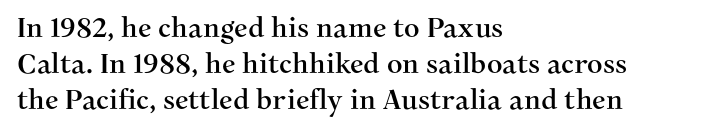
{"italic": "no", "underline": "no", "align": "left", "line_spacing": "normal", "line_spacing_ratio": 1.33, "letter_spacing": "normal", "letter_spacing_em": 0.0, "glyph_px": 27}
